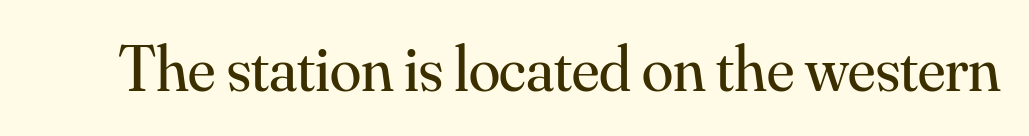
{"serif": "yes", "italic": "no", "bold": "no", "weight": "regular", "width": "normal", "stroke_contrast": "medium", "x_height": "small", "monospaced": "no", "underline": "no", "letter_spacing": "normal", "letter_spacing_em": 0.0, "glyph_px": 64}
